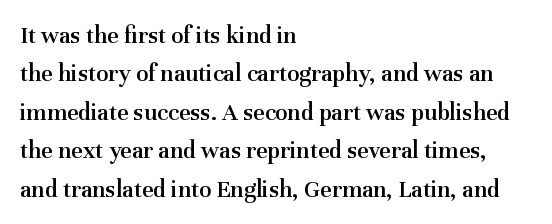
The image shows 25 px text type, upright; set left-aligned, normal line spacing (1.54x), normal letter spacing, not underlined.
